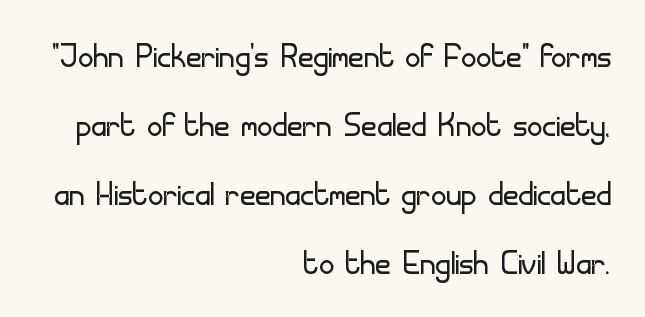
{"serif": "no", "italic": "no", "bold": "no", "weight": "light", "width": "normal", "stroke_contrast": "low", "x_height": "small", "monospaced": "no", "underline": "no", "align": "right", "line_spacing": "normal", "line_spacing_ratio": 1.64, "letter_spacing": "normal", "letter_spacing_em": 0.0, "glyph_px": 42}
